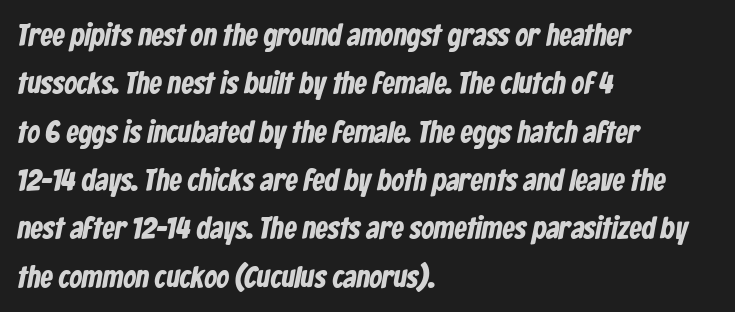
{"serif": "no", "bold": "yes", "weight": "bold", "width": "condensed", "stroke_contrast": "low", "x_height": "medium", "monospaced": "no", "underline": "no", "align": "left", "line_spacing": "normal", "line_spacing_ratio": 1.56, "letter_spacing": "normal", "letter_spacing_em": 0.0, "glyph_px": 31}
